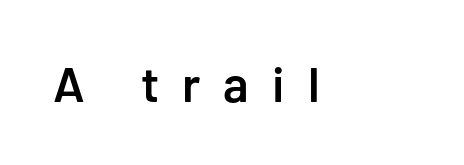
The image shows 49 px semibold sans-serif type, upright; set left-aligned, unusually wide letter spacing (+0.47 em), not underlined; low stroke contrast and a medium x-height.
